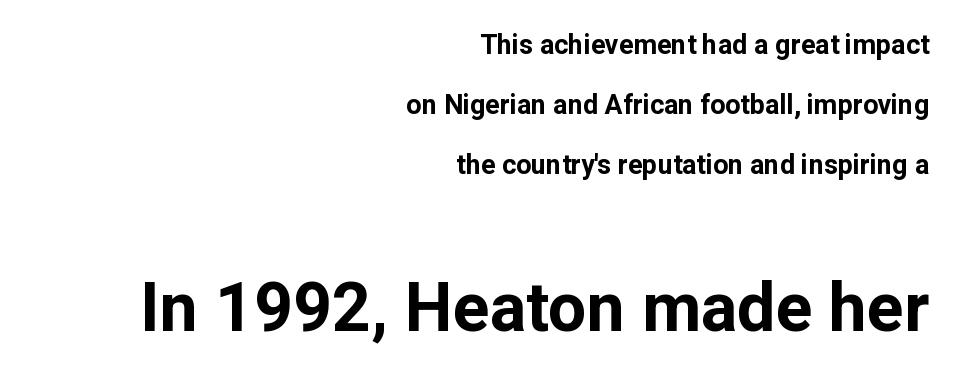
The image shows 68 px bold sans-serif type, upright; set right-aligned, loose line spacing (2.22x), normal letter spacing, not underlined; the second (bottom) block is 2.52x larger; low stroke contrast and a medium x-height.
